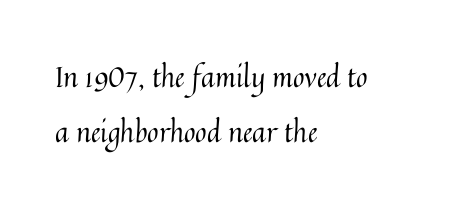
{"bold": "no", "weight": "regular", "width": "normal", "stroke_contrast": "medium", "x_height": "medium", "monospaced": "no", "underline": "no", "align": "left", "line_spacing": "loose", "line_spacing_ratio": 1.95, "letter_spacing": "normal", "letter_spacing_em": 0.0, "glyph_px": 28}
